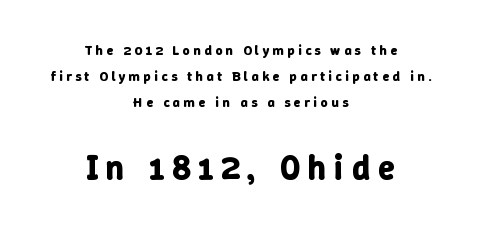
The image shows 34 px bold type, upright; set centered, line spacing 1.84x, unusually wide letter spacing (+0.24 em), not underlined; the second (bottom) block is 2.43x larger; low stroke contrast and a medium x-height.
